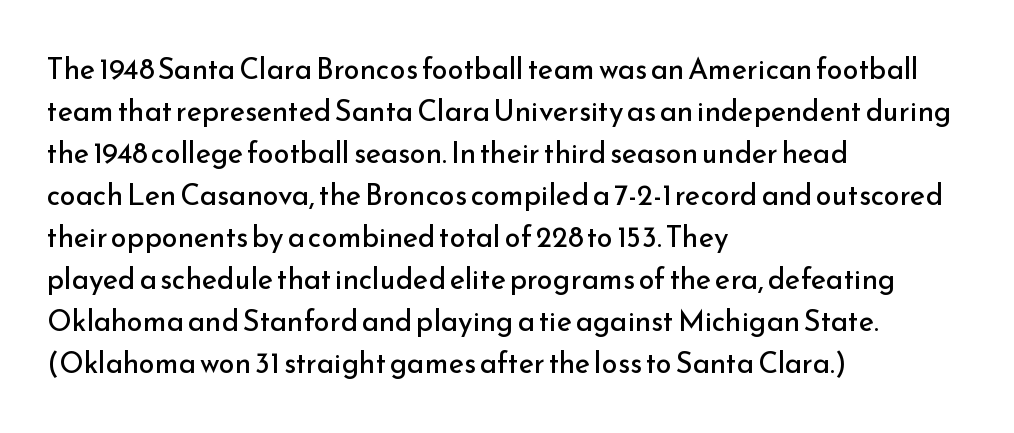
{"serif": "no", "italic": "no", "bold": "no", "weight": "regular", "width": "normal", "stroke_contrast": "low", "x_height": "small", "monospaced": "no", "underline": "no", "align": "left", "line_spacing": "normal", "line_spacing_ratio": 1.45, "letter_spacing": "normal", "letter_spacing_em": 0.0, "glyph_px": 29}
